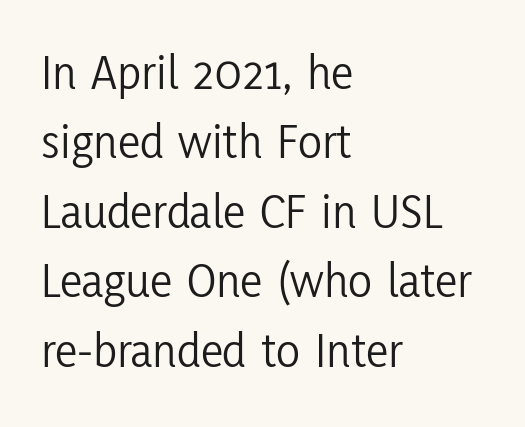
Leading: standard. Nothing unusual about the tracking: characters are spaced as the font intends. The letters advance in unequal steps, a hallmark of proportional type. The characters display no serif detailing; their extremities are plain. Short and long lines alike share a common starting point at left. Descenders hang freely into open space.
